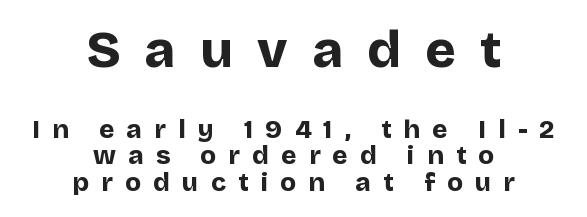
Q: Is the text bold? A: Yes.
Q: Is the text italic (slanted)? A: No, it is upright.
Q: Is the typeface a serif or a sans-serif typeface? A: Sans-serif.
Q: Is the text underlined? A: No.
Q: How is the paragraph aligned? A: Centered.
Q: Is the spacing between letters normal or unusually wide? A: Unusually wide.
Q: Is the spacing between lines tight, normal or loose? A: Tight.
Q: Which block of text is set in a larger size, the first (top) or the second (bottom)? A: The first (top) one.
Q: Width (condensed, normal, or wide)? A: Normal.
Q: Stroke contrast? A: Low.
Q: x-height? A: Large.
Q: Monospaced? A: No.
